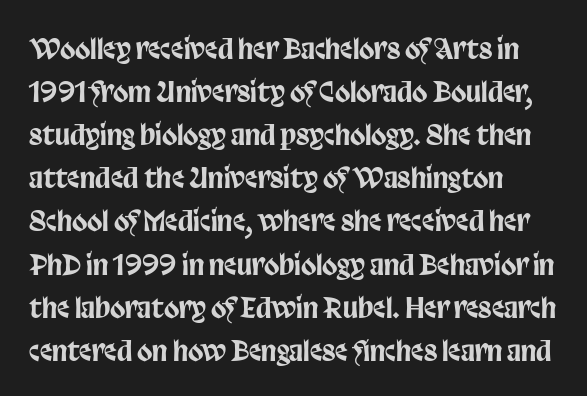
Q: Is the text italic (slanted)? A: No, it is upright.
Q: Is the typeface a serif or a sans-serif typeface? A: Sans-serif.
Q: Is the text underlined? A: No.
Q: How is the paragraph aligned? A: Left-aligned.
Q: Is the spacing between letters normal or unusually wide? A: Normal.
Q: Is the spacing between lines tight, normal or loose? A: Normal.
Q: Width (condensed, normal, or wide)? A: Condensed.
Q: Stroke contrast? A: Low.
Q: x-height? A: Large.
Q: Monospaced? A: No.
